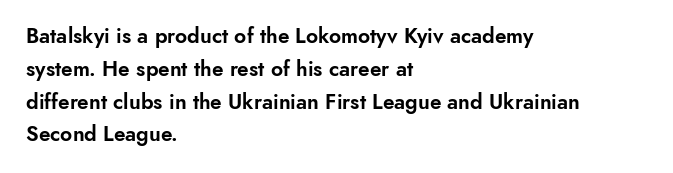
{"italic": "no", "underline": "no", "align": "left", "line_spacing": "normal", "line_spacing_ratio": 1.56, "letter_spacing": "normal", "letter_spacing_em": 0.0, "glyph_px": 21}
